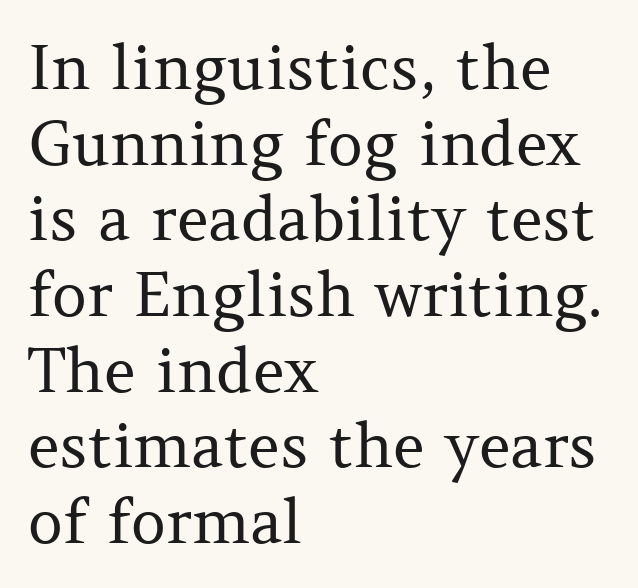
Letterform terminals end in serifs throughout the passage. Tracking value appears to be zero — textbook default spacing. Character widths vary here, with narrow letters taking less room than wide ones. Each stroke keeps to a modest, everyday thickness or less. The lettering stays uniformly vertical, giving the passage a roman look. The ragged edge is on the right, which tells us the setting is flush left.
